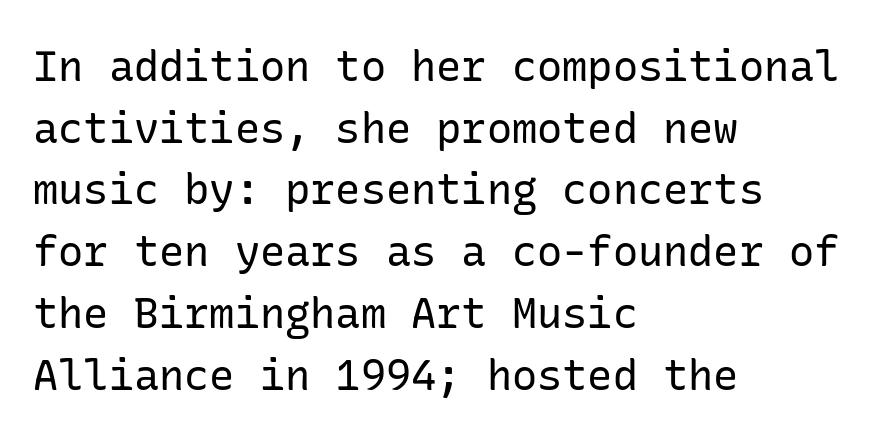
Q: Is the text bold? A: No.
Q: Is the text italic (slanted)? A: No, it is upright.
Q: Is the typeface a serif or a sans-serif typeface? A: Sans-serif.
Q: Is the text underlined? A: No.
Q: How is the paragraph aligned? A: Left-aligned.
Q: Is the spacing between letters normal or unusually wide? A: Normal.
Q: Is the spacing between lines tight, normal or loose? A: Normal.
Q: Width (condensed, normal, or wide)? A: Normal.
Q: Stroke contrast? A: Low.
Q: x-height? A: Medium.
